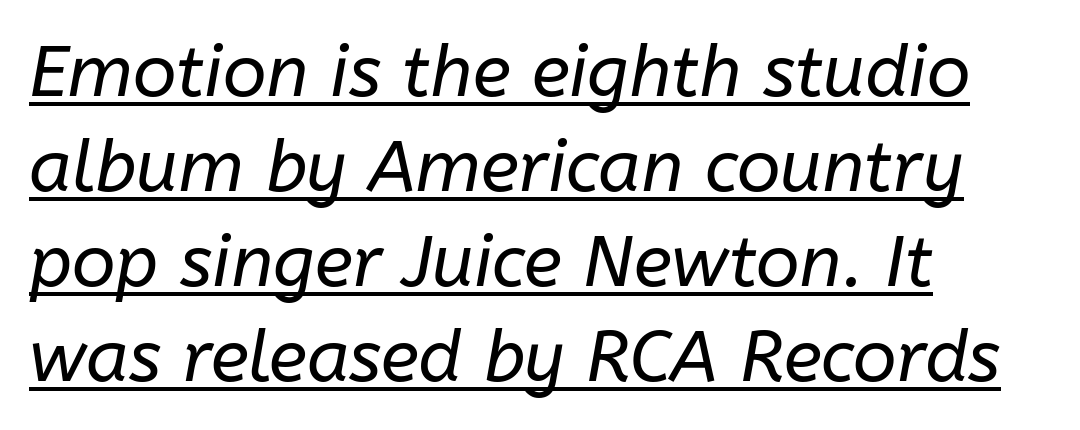
Check the space under the baseline: a stroke is drawn there. Horizontal alignment here is leftward, the default for most running prose. Is there much room between lines? A standard amount, neither cramped nor airy. Words appear dense and cohesive because spacing is normal.
